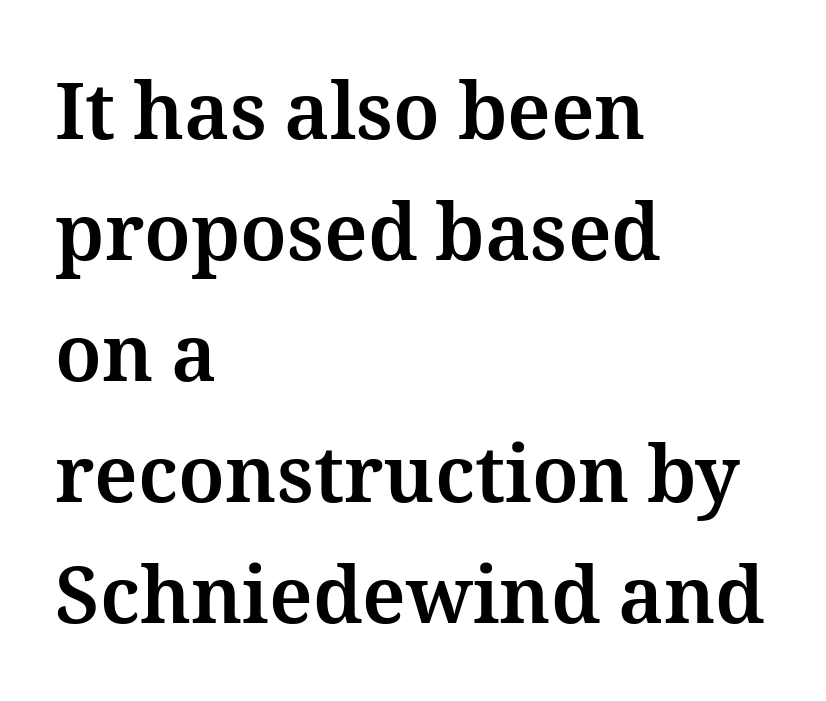
Q: Is the text bold? A: Yes.
Q: Is the text italic (slanted)? A: No, it is upright.
Q: Is the text underlined? A: No.
Q: How is the paragraph aligned? A: Left-aligned.
Q: Is the spacing between letters normal or unusually wide? A: Normal.
Q: Is the spacing between lines tight, normal or loose? A: Normal.
Q: Width (condensed, normal, or wide)? A: Normal.
Q: Stroke contrast? A: Medium.
Q: x-height? A: Medium.
Q: Monospaced? A: No.
